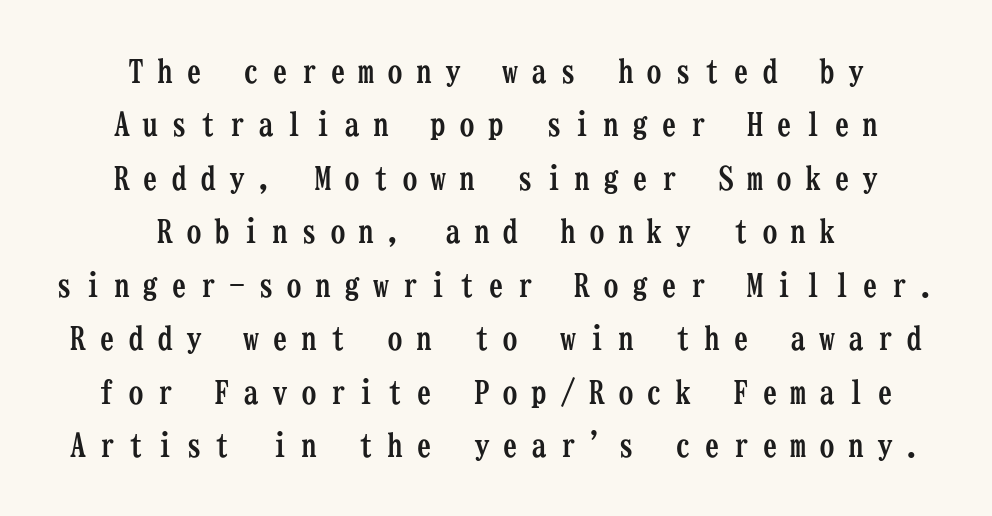
Little horizontal feet cap the strokes, marking this as serif type. A typesetter would call this leading conventional body-copy spacing. The glyphs have the mass of a bold cut. The string is rendered with underlining switched off.
